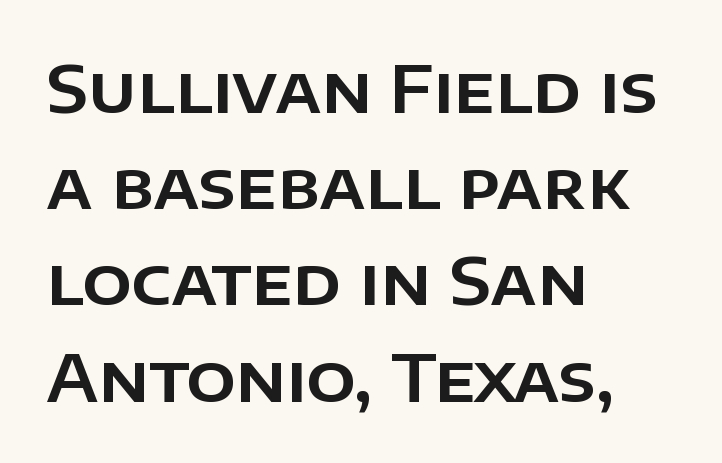
Q: Is the text italic (slanted)? A: No, it is upright.
Q: Is the typeface a serif or a sans-serif typeface? A: Sans-serif.
Q: Is the text underlined? A: No.
Q: How is the paragraph aligned? A: Left-aligned.
Q: Is the spacing between letters normal or unusually wide? A: Normal.
Q: Is the spacing between lines tight, normal or loose? A: Normal.
Q: Width (condensed, normal, or wide)? A: Normal.
Q: Stroke contrast? A: Low.
Q: x-height? A: Large.
Q: Monospaced? A: No.
